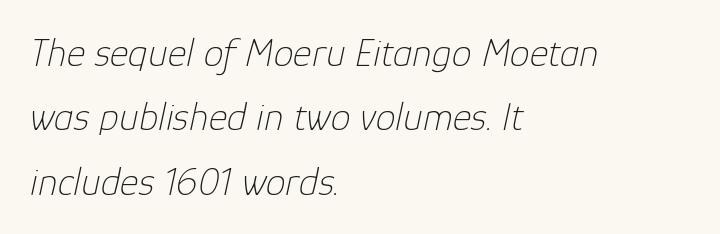
The image shows 40 px thin type, italic (leaning right); set left-aligned, normal line spacing (1.61x), normal letter spacing, not underlined; low stroke contrast and a medium x-height.
